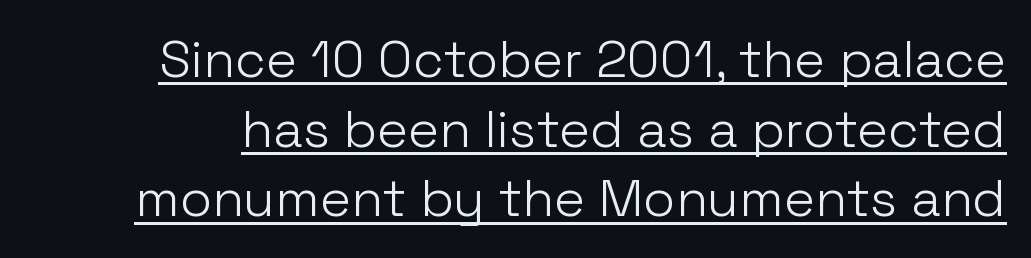
{"serif": "no", "italic": "no", "bold": "no", "weight": "light", "width": "normal", "stroke_contrast": "low", "x_height": "medium", "monospaced": "no", "underline": "yes", "line_spacing": "normal", "line_spacing_ratio": 1.34, "letter_spacing": "normal", "letter_spacing_em": 0.0, "glyph_px": 52}
